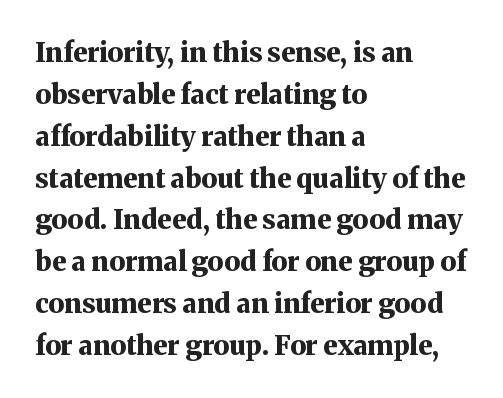
{"italic": "no", "bold": "yes", "underline": "no", "align": "left", "line_spacing": "normal", "line_spacing_ratio": 1.55, "letter_spacing": "normal", "letter_spacing_em": 0.0, "glyph_px": 27}
